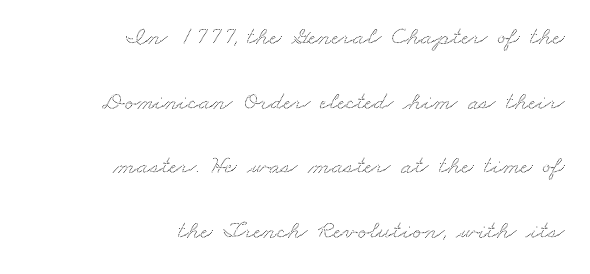
{"underline": "no", "align": "right", "line_spacing": "loose", "line_spacing_ratio": 2.49, "letter_spacing": "normal", "letter_spacing_em": 0.0, "glyph_px": 26}
